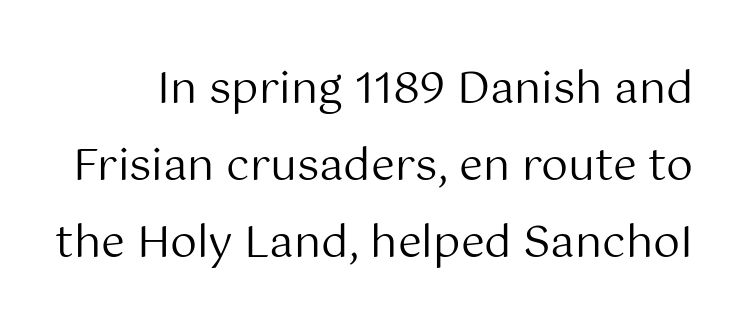
Q: Is the text bold? A: No.
Q: Is the text italic (slanted)? A: No, it is upright.
Q: Is the typeface a serif or a sans-serif typeface? A: Sans-serif.
Q: Is the text underlined? A: No.
Q: Is the spacing between letters normal or unusually wide? A: Normal.
Q: Width (condensed, normal, or wide)? A: Normal.
Q: Stroke contrast? A: Medium.
Q: x-height? A: Medium.
Q: Monospaced? A: No.
